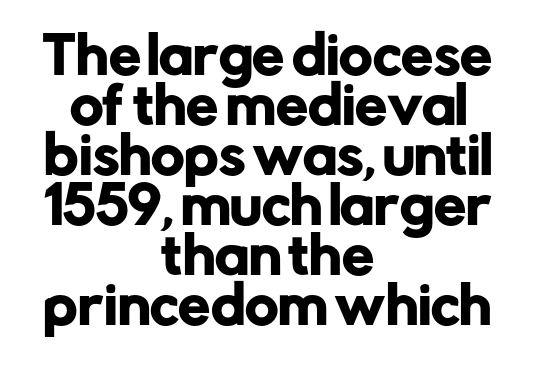
Q: Is the text italic (slanted)? A: No, it is upright.
Q: Is the typeface a serif or a sans-serif typeface? A: Sans-serif.
Q: Is the text underlined? A: No.
Q: How is the paragraph aligned? A: Centered.
Q: Is the spacing between letters normal or unusually wide? A: Normal.
Q: Is the spacing between lines tight, normal or loose? A: Tight.
Q: Width (condensed, normal, or wide)? A: Normal.
Q: Stroke contrast? A: Low.
Q: x-height? A: Medium.
Q: Monospaced? A: No.
